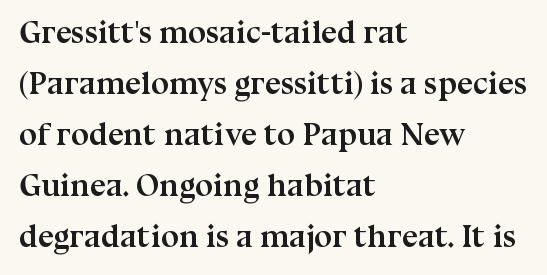
Typeset ragged right — the left edge is the straight one. Bare-footed words on every line. Baseline-to-baseline distance is the conventional proportion of letter height. Emphasis by weight is at full strength: bold.
